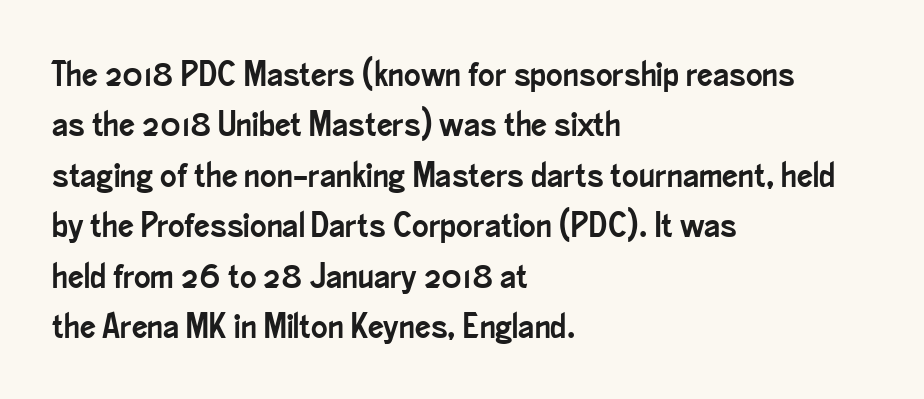
In terms of letterform style, serifs are entirely absent. How would I describe the line gaps? Plain and ordinary. Does the copy run flush right? No — it runs flush left. Think of a printed novel: that variable character pitch is what you see here. Has an underline been added? It has not. Posture: upright roman.
